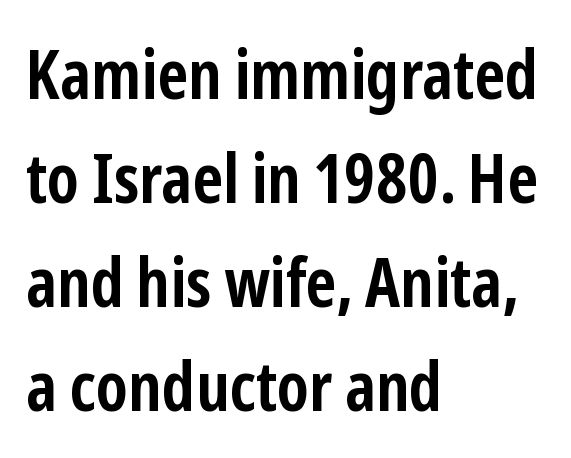
Serif or sans? Sans — the stroke terminals are bare. Line starts are locked; line ends wander. Notice how thick the strokes are: this is what a full bold looks like. Has an underline been added? It has not. A roman cut, with each character standing at attention.
